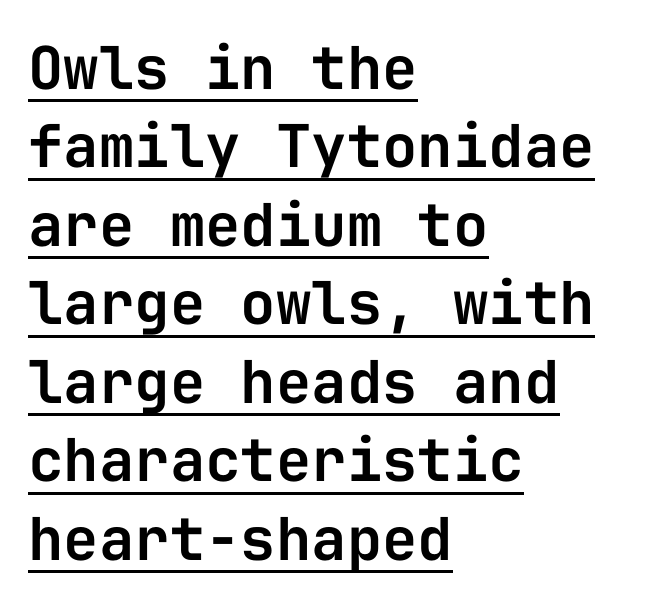
Q: Is the text italic (slanted)? A: No, it is upright.
Q: Is the typeface a serif or a sans-serif typeface? A: Sans-serif.
Q: Is the text underlined? A: Yes.
Q: How is the paragraph aligned? A: Left-aligned.
Q: Is the spacing between letters normal or unusually wide? A: Normal.
Q: Is the spacing between lines tight, normal or loose? A: Normal.
Q: Width (condensed, normal, or wide)? A: Normal.
Q: Stroke contrast? A: Low.
Q: x-height? A: Medium.
Q: Monospaced? A: Yes.
